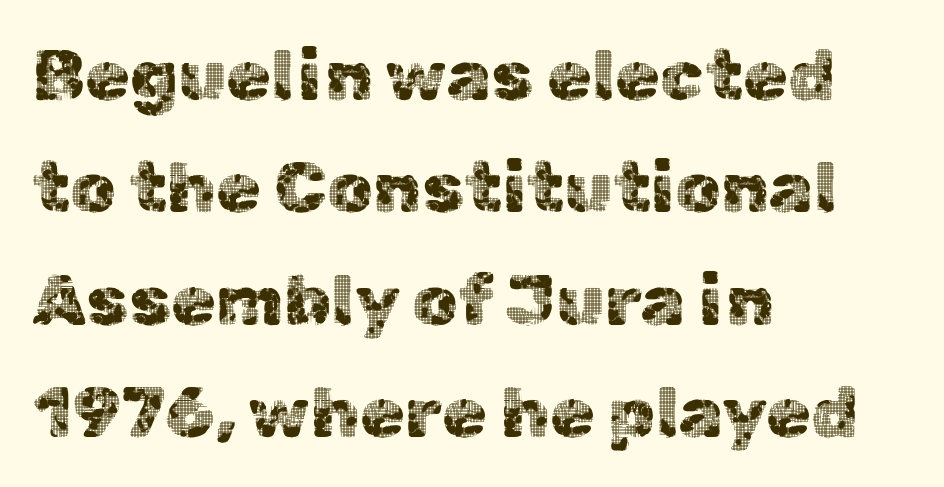
The rendering shows plain stroke endings on the letterforms — a sans-serif design. The designer left line spacing at the default. The text block is weighted toward the left margin, trailing off unevenly rightward. The gaps between neighbouring characters are ordinary and unremarkable. No italicization has been applied; the sample stays upright. A typesetter would call this proportional, since set widths differ per character.
